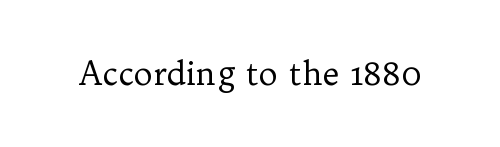
Upright lettering throughout. Nothing heavy about these letters — not bold at all. The letters carry serifs — small finishing strokes at the ends of their stems. The face used here is rendered with its standard letterfit. Proportional: the letters do not fall into vertical columns.
